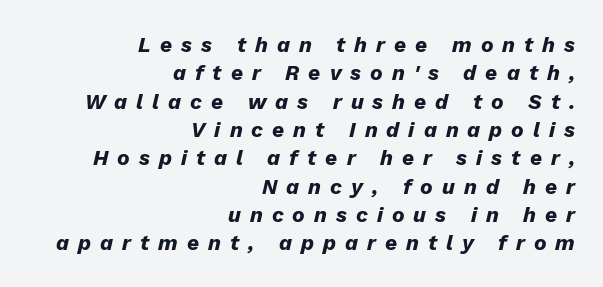
Q: Is the text bold? A: Yes.
Q: Is the text italic (slanted)? A: Yes, it leans right by about 13 degrees.
Q: Is the text underlined? A: No.
Q: How is the paragraph aligned? A: Right-aligned.
Q: Is the spacing between letters normal or unusually wide? A: Unusually wide.
Q: Is the spacing between lines tight, normal or loose? A: Normal.
